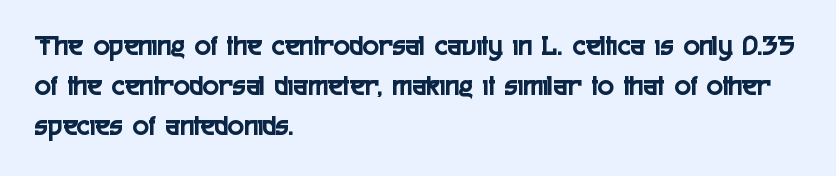
The image shows 30 px condensed sans-serif type, upright; set left-aligned, normal line spacing (1.33x), normal letter spacing, not underlined; a medium x-height.
